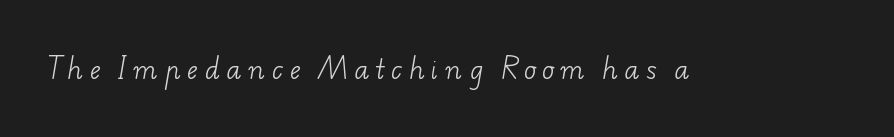
Q: Is the text bold? A: No.
Q: Is the text underlined? A: No.
Q: Is the spacing between letters normal or unusually wide? A: Unusually wide.
